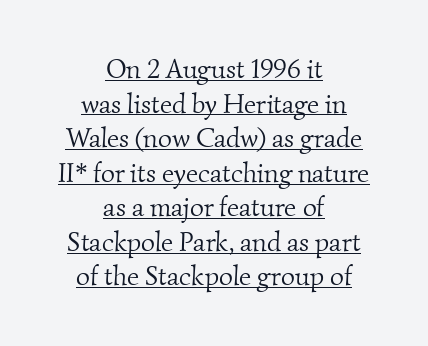
The image shows 27 px text type; set centered, normal line spacing (1.28x), normal letter spacing, underlined.
